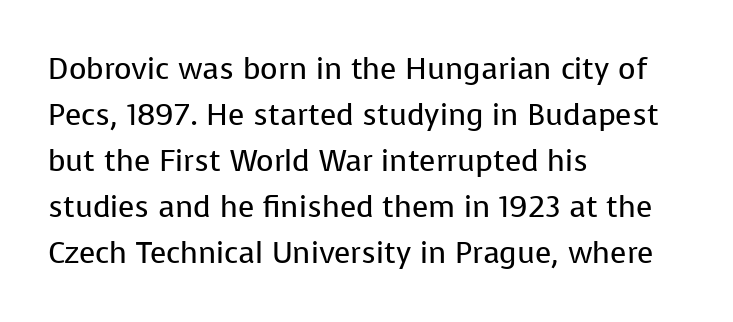
The image shows 30 px regular-weight sans-serif type, upright; set left-aligned, normal line spacing (1.53x), normal letter spacing, not underlined; low stroke contrast and a medium x-height.
